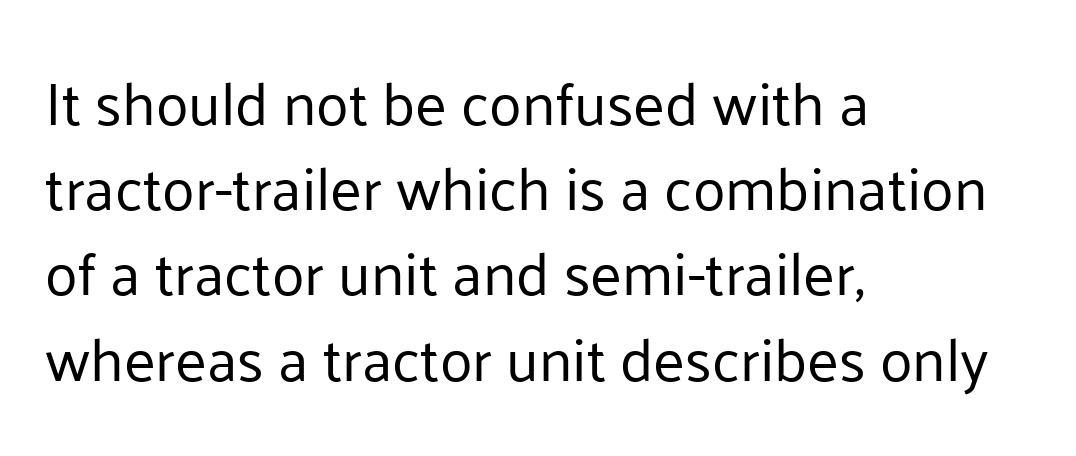
{"serif": "no", "italic": "no", "bold": "no", "weight": "regular", "width": "normal", "stroke_contrast": "low", "x_height": "medium", "monospaced": "no", "underline": "no", "align": "left", "line_spacing": "normal", "line_spacing_ratio": 1.42, "letter_spacing": "normal", "letter_spacing_em": 0.0, "glyph_px": 60}
